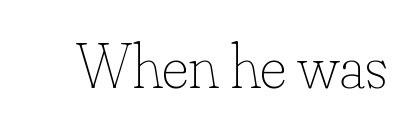
The image shows 64 px thin type, upright; set normal letter spacing, not underlined; low stroke contrast and a small x-height.
